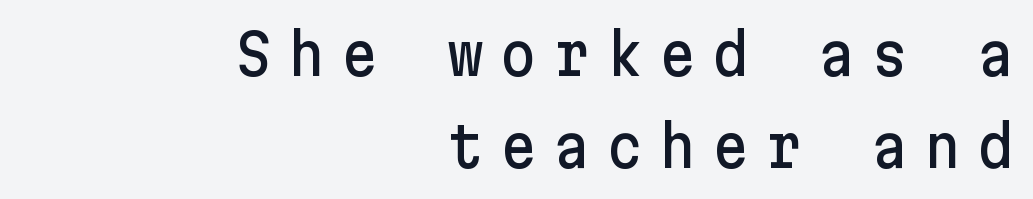
Q: Is the text italic (slanted)? A: No, it is upright.
Q: Is the typeface a serif or a sans-serif typeface? A: Sans-serif.
Q: Is the text underlined? A: No.
Q: How is the paragraph aligned? A: Right-aligned.
Q: Is the spacing between letters normal or unusually wide? A: Unusually wide.
Q: Is the spacing between lines tight, normal or loose? A: Normal.
Q: Width (condensed, normal, or wide)? A: Normal.
Q: Stroke contrast? A: Low.
Q: x-height? A: Medium.
